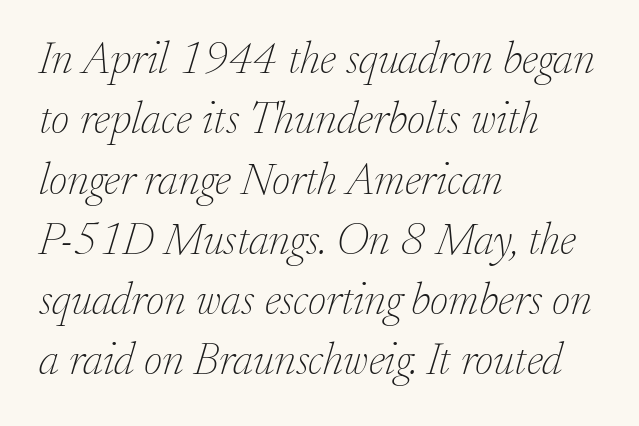
Check under the words: just untouched page. The letters carry serifs — small finishing strokes at the ends of their stems. The ragged edge is on the right, which tells us the setting is flush left. Think of a printed novel: that variable character pitch is what you see here.
